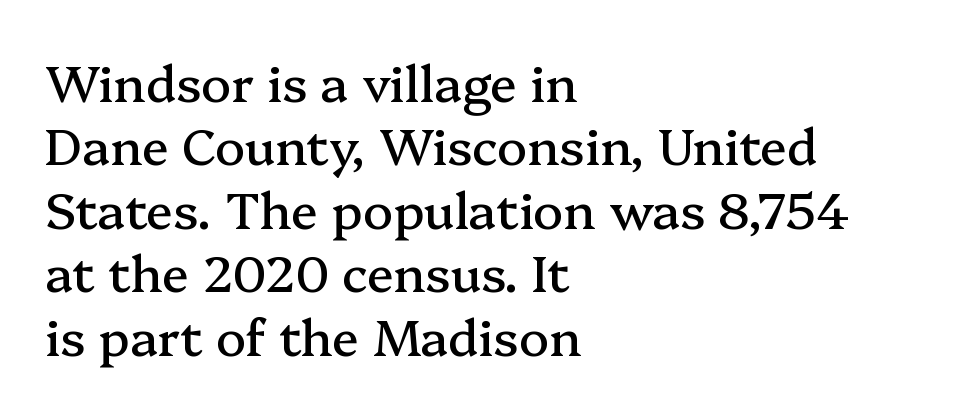
The image shows 50 px serif type, upright; set left-aligned, normal line spacing (1.27x), normal letter spacing, not underlined; medium stroke contrast and a medium x-height.
